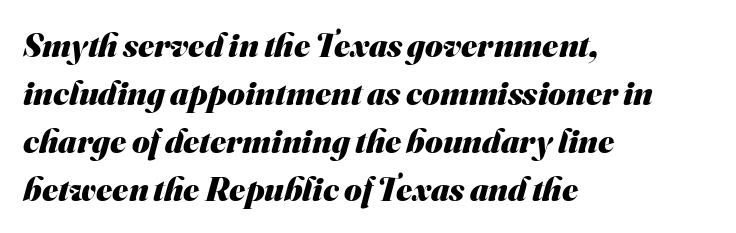
Q: Is the text bold? A: Yes.
Q: Is the typeface a serif or a sans-serif typeface? A: Sans-serif.
Q: Is the text underlined? A: No.
Q: How is the paragraph aligned? A: Left-aligned.
Q: Is the spacing between letters normal or unusually wide? A: Normal.
Q: Is the spacing between lines tight, normal or loose? A: Normal.
Q: Width (condensed, normal, or wide)? A: Normal.
Q: Stroke contrast? A: Medium.
Q: x-height? A: Small.
Q: Monospaced? A: No.
